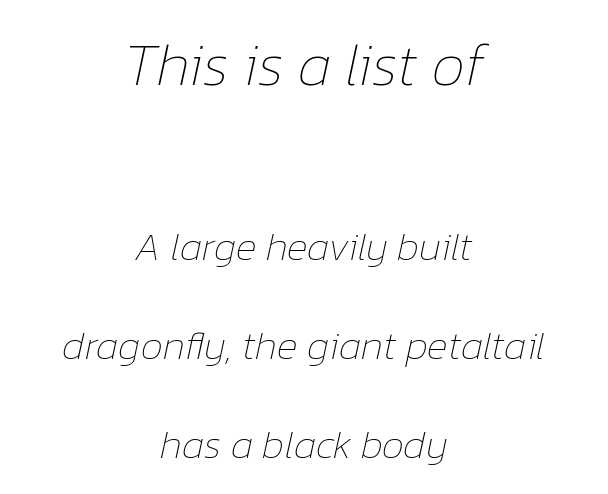
Q: Is the text bold? A: No.
Q: Is the text italic (slanted)? A: Yes, it leans right by about 12 degrees.
Q: Is the text underlined? A: No.
Q: How is the paragraph aligned? A: Centered.
Q: Is the spacing between letters normal or unusually wide? A: Normal.
Q: Is the spacing between lines tight, normal or loose? A: Loose.
Q: Which block of text is set in a larger size, the first (top) or the second (bottom)? A: The first (top) one.
Q: Width (condensed, normal, or wide)? A: Normal.
Q: Stroke contrast? A: Low.
Q: x-height? A: Medium.
Q: Monospaced? A: No.
